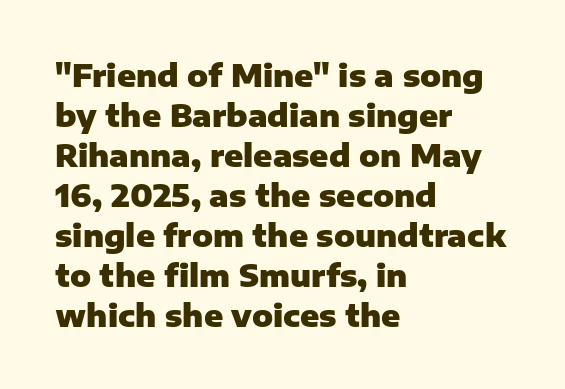
Q: Is the text bold? A: Yes.
Q: Is the text italic (slanted)? A: No, it is upright.
Q: Is the typeface a serif or a sans-serif typeface? A: Sans-serif.
Q: Is the text underlined? A: No.
Q: How is the paragraph aligned? A: Left-aligned.
Q: Is the spacing between letters normal or unusually wide? A: Normal.
Q: Is the spacing between lines tight, normal or loose? A: Normal.
Q: Width (condensed, normal, or wide)? A: Normal.
Q: Stroke contrast? A: Low.
Q: x-height? A: Medium.
Q: Monospaced? A: No.
